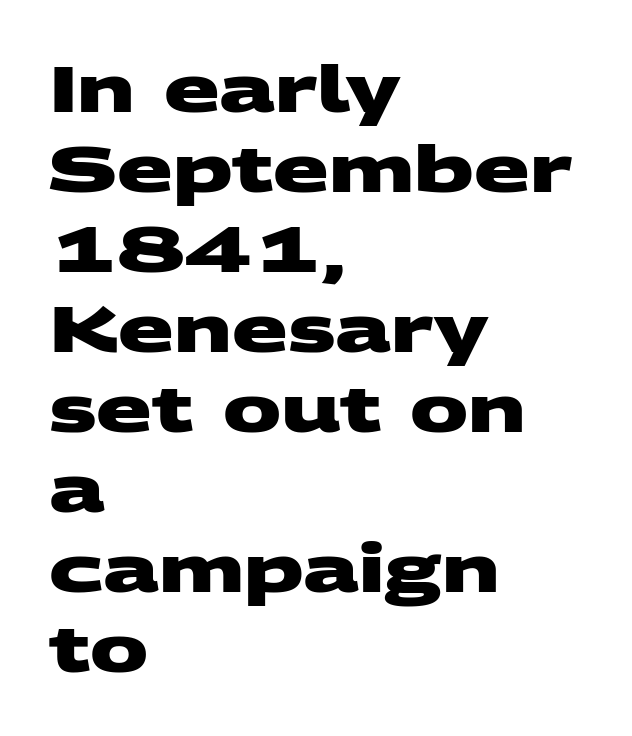
The letters carry no serifs — their stems end cleanly without finishing strokes. Note the varied advance widths — an 'i' is clearly narrower than an 'm'. The zone under the glyphs is completely vacant. Look at the tracking — it's just the regular setting, nothing added.
